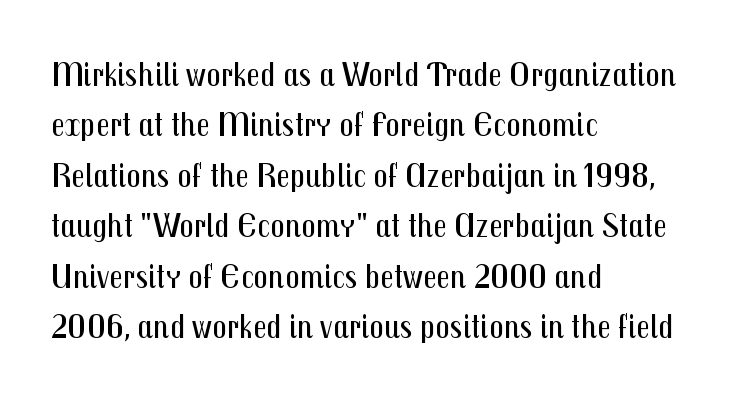
This block has exactly the height ordinary leading produces. Any mark beneath the type? The region is blank. Is the letter spacing exaggerated? No — it looks like the ordinary default. A classic flush-left, rag-right setting is used for this passage. Quick note: not italic, upright.
